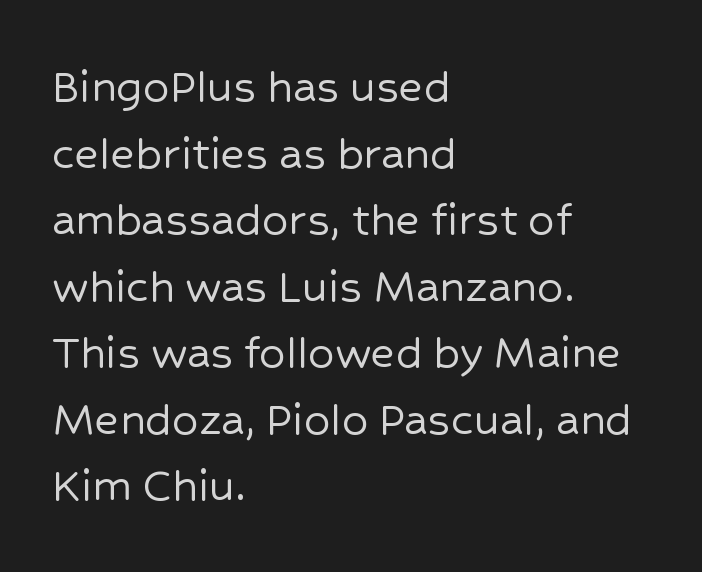
Looks like regular typesetting: each glyph gets only the width it needs. Stroke terminals: plain, sans-serif. The letters stand upright; this is a roman face. Students, observe: this is what conventionally led text looks like. Quick note: underline off. Tracking value appears to be zero — textbook default spacing.
